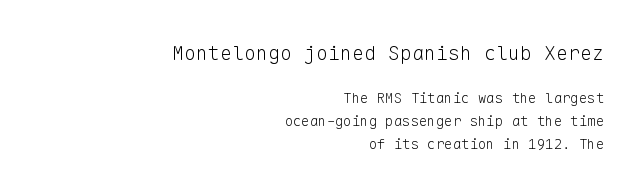
The image shows 20 px text type, upright; set right-aligned, normal line spacing (1.64x), normal letter spacing, not underlined; the first (top) block is 1.43x larger.
